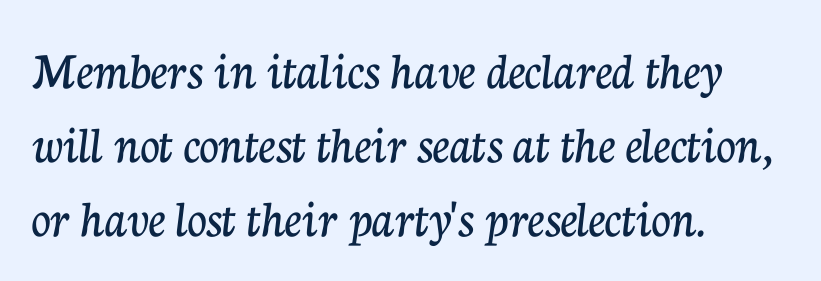
The image shows 54 px serif type; set left-aligned, normal line spacing (1.37x), normal letter spacing, not underlined; low stroke contrast and a medium x-height.
